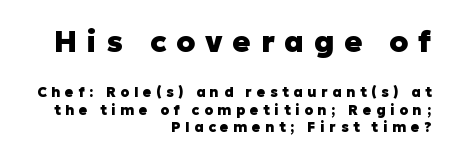
Look at the glyph heights: the upper group is clearly the bigger setting. Letters rest on an invisible, unmarked baseline. The letterforms stand isolated, each surrounded by extra space. Here the designer chose a conventional face with non-uniform glyph widths. Compared with an ordinary text face, these strokes are far heavier — a full bold. Check where the strokes stop: nothing finishes them off — pure sans.
